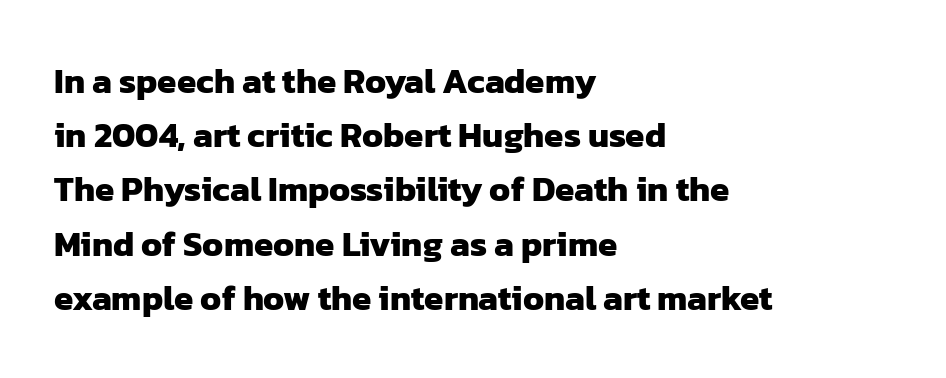
Where is the straight margin? On the left. Whoever set this chose a conventional vertical rhythm. Looks like regular typesetting: each glyph gets only the width it needs. The face used here is a sans, in the tradition of grotesques and geometrics.
